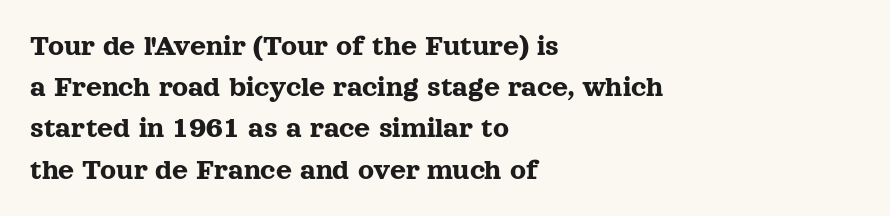
Layout note: lines flush left. Students, note that the glyphs here touch the page at normal intervals. Vertical spacing — default. These lines are rendered in a variable-pitch font.
